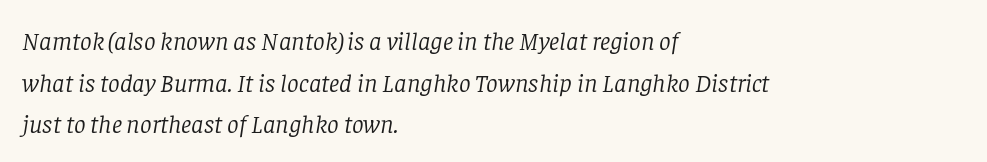
Q: Is the text bold? A: No.
Q: Is the text italic (slanted)? A: Yes, it leans right by about 8 degrees.
Q: Is the text underlined? A: No.
Q: How is the paragraph aligned? A: Left-aligned.
Q: Is the spacing between letters normal or unusually wide? A: Normal.
Q: Is the spacing between lines tight, normal or loose? A: Normal.
